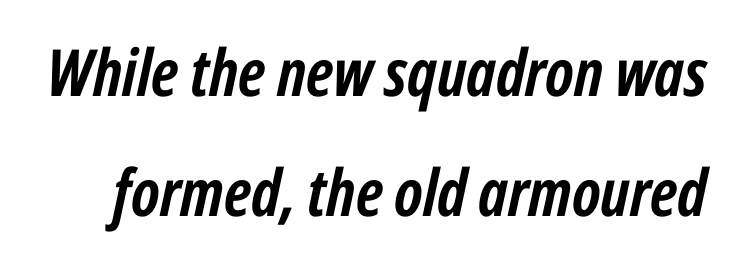
Q: Is the text bold? A: Yes.
Q: Is the text italic (slanted)? A: Yes, it leans right by about 12 degrees.
Q: Is the text underlined? A: No.
Q: Is the spacing between letters normal or unusually wide? A: Normal.
Q: Width (condensed, normal, or wide)? A: Condensed.
Q: Stroke contrast? A: Low.
Q: x-height? A: Medium.
Q: Monospaced? A: No.
